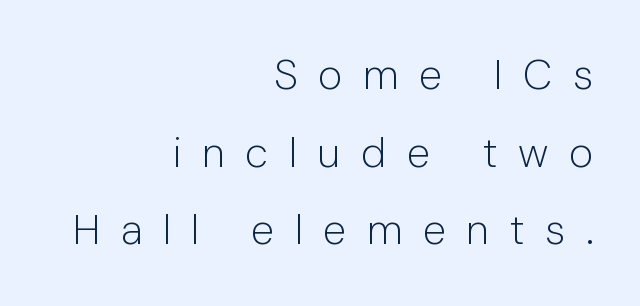
Q: Is the text bold? A: No.
Q: Is the text italic (slanted)? A: No, it is upright.
Q: Is the typeface a serif or a sans-serif typeface? A: Sans-serif.
Q: Is the text underlined? A: No.
Q: How is the paragraph aligned? A: Right-aligned.
Q: Is the spacing between letters normal or unusually wide? A: Unusually wide.
Q: Width (condensed, normal, or wide)? A: Normal.
Q: Stroke contrast? A: Low.
Q: x-height? A: Medium.
Q: Monospaced? A: No.
